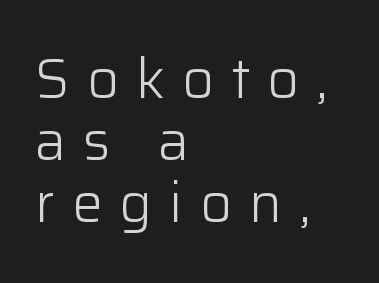
The image shows 55 px light sans-serif type, upright; set left-aligned, tight line spacing (1.13x), unusually wide letter spacing (+0.31 em), not underlined; low stroke contrast and a medium x-height.
